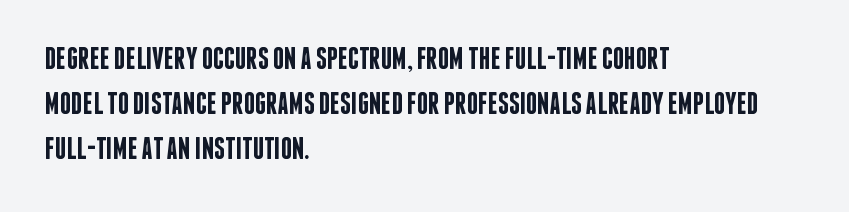
Q: Is the text bold? A: Semi-bold.
Q: Is the text italic (slanted)? A: No, it is upright.
Q: Is the typeface a serif or a sans-serif typeface? A: Sans-serif.
Q: Is the text underlined? A: No.
Q: How is the paragraph aligned? A: Left-aligned.
Q: Is the spacing between letters normal or unusually wide? A: Normal.
Q: Is the spacing between lines tight, normal or loose? A: Normal.
Q: Width (condensed, normal, or wide)? A: Condensed.
Q: Stroke contrast? A: Low.
Q: x-height? A: Large.
Q: Monospaced? A: No.
